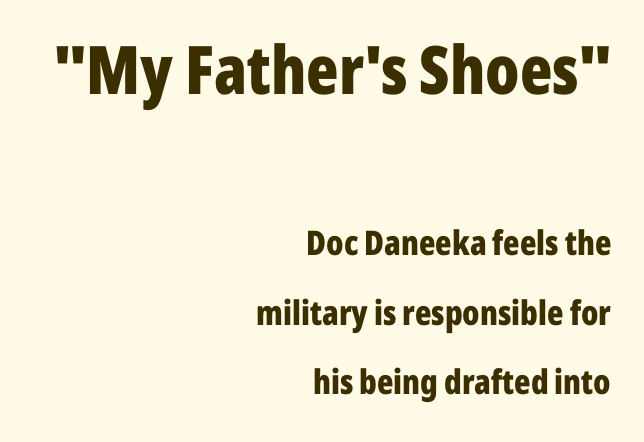
The passage shown has conventional tracking throughout. These lines are rendered in a variable-pitch font. The block of text is sparse from top to bottom, with ample space between rows. Check under the words: just untouched page. Is this a sans? Yes — the strokes have no serifs.
